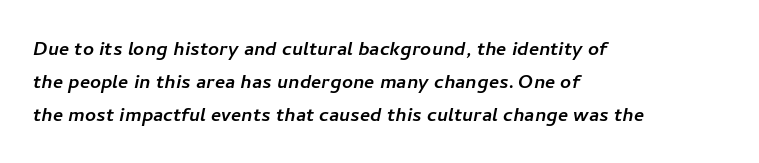
Q: Is the text underlined? A: No.
Q: How is the paragraph aligned? A: Left-aligned.
Q: Is the spacing between letters normal or unusually wide? A: Normal.
Q: Is the spacing between lines tight, normal or loose? A: Normal.
